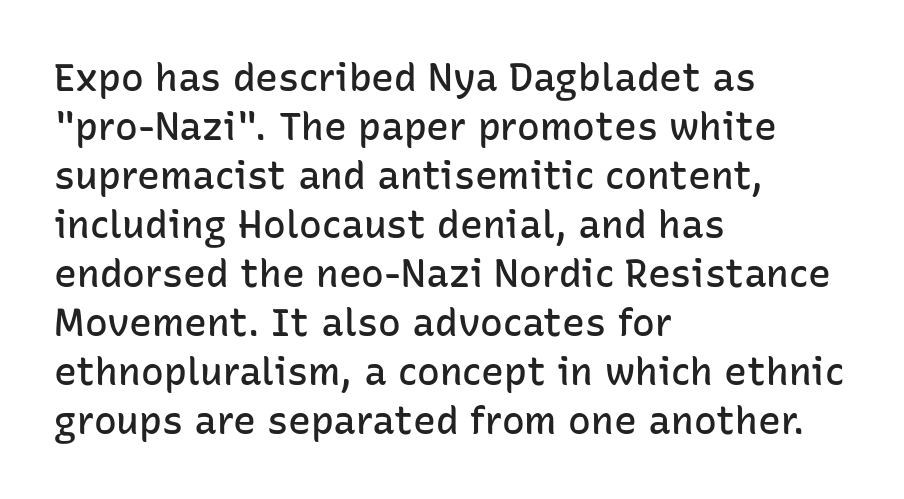
Q: Is the text bold? A: Semi-bold.
Q: Is the text italic (slanted)? A: No, it is upright.
Q: Is the typeface a serif or a sans-serif typeface? A: Sans-serif.
Q: Is the text underlined? A: No.
Q: How is the paragraph aligned? A: Left-aligned.
Q: Is the spacing between letters normal or unusually wide? A: Normal.
Q: Is the spacing between lines tight, normal or loose? A: Normal.
Q: Width (condensed, normal, or wide)? A: Normal.
Q: Stroke contrast? A: Low.
Q: x-height? A: Medium.
Q: Monospaced? A: No.
